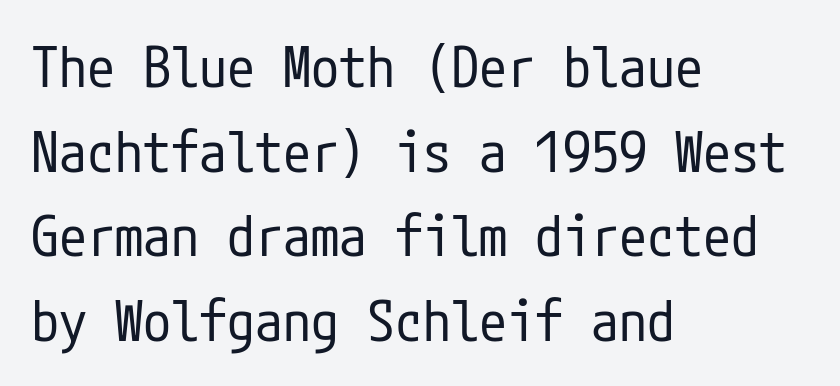
The image shows 56 px regular-weight, condensed sans-serif type, upright; set left-aligned, normal line spacing (1.51x), normal letter spacing, not underlined; low stroke contrast and a medium x-height.
